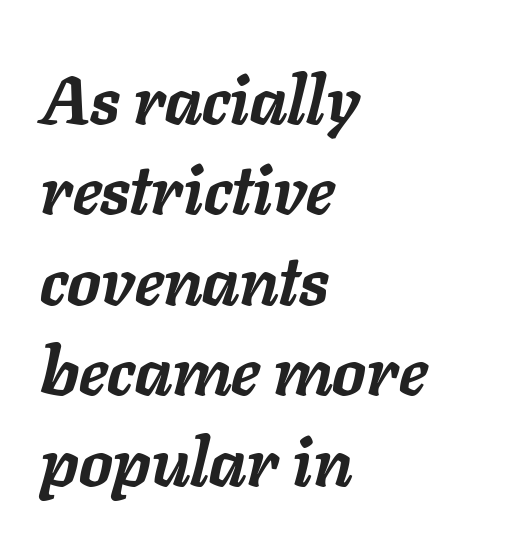
Q: Is the text bold? A: Yes.
Q: Is the text italic (slanted)? A: Yes, it leans right by about 11 degrees.
Q: Is the text underlined? A: No.
Q: How is the paragraph aligned? A: Left-aligned.
Q: Is the spacing between letters normal or unusually wide? A: Normal.
Q: Is the spacing between lines tight, normal or loose? A: Normal.
Q: Width (condensed, normal, or wide)? A: Normal.
Q: Stroke contrast? A: Low.
Q: x-height? A: Medium.
Q: Monospaced? A: No.
